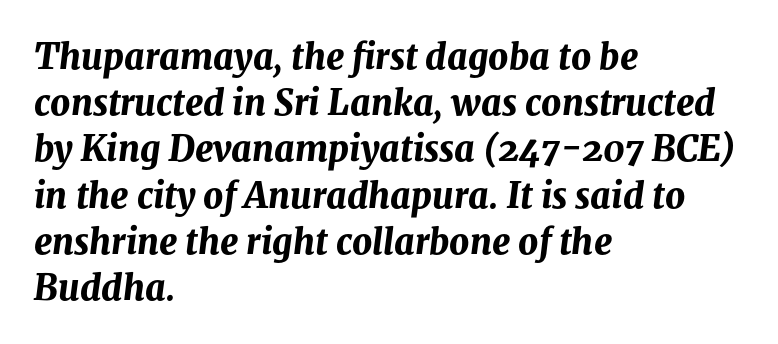
This sample is left-justified, so line endings fall wherever the words run out. These lines keep a tight, regular rhythm from letter to letter. Compared with typical paragraphs, the rows here are spaced about the same. You could not count columns in this text — the font is proportionally spaced. Weight check: bold — yes, fully. The letters are slanted; this is an italic face.
